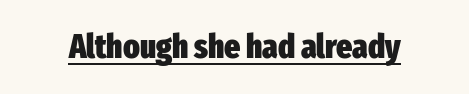
Observe the absence of serifs on each vertical stroke in this sample. Designer's note — italics off, roman on. Like a heading marked for emphasis, these lines bear an underscore. The line texture is even and compact thanks to regular tracking. I'd describe the lettering as bold — thick and assertive.
